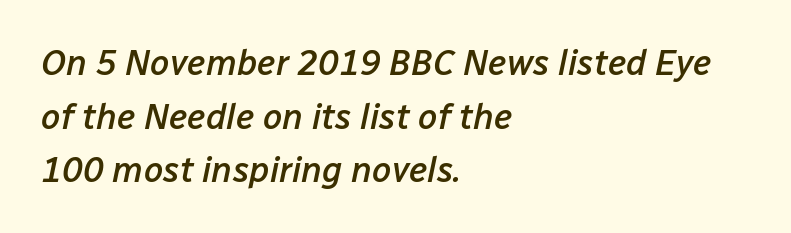
The compositor pushed each line to the left boundary. The rendering applies a slant to the glyphs. Letters rest on an invisible, unmarked baseline. Caption: standard tracking, unaltered.
